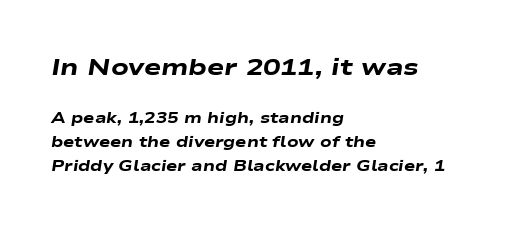
The image shows 23 px bold type, italic (leaning right); set left-aligned, normal line spacing (1.62x), normal letter spacing, not underlined; the first (top) block is 1.53x larger.
